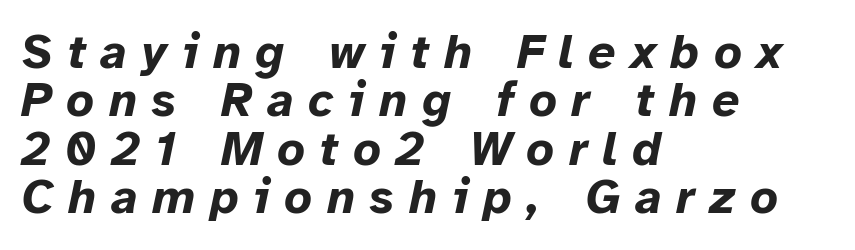
Q: Is the text bold? A: Yes.
Q: Is the text italic (slanted)? A: Yes, it leans right by about 12 degrees.
Q: Is the text underlined? A: No.
Q: How is the paragraph aligned? A: Left-aligned.
Q: Is the spacing between letters normal or unusually wide? A: Unusually wide.
Q: Is the spacing between lines tight, normal or loose? A: Tight.
Q: Width (condensed, normal, or wide)? A: Normal.
Q: Stroke contrast? A: Low.
Q: x-height? A: Medium.
Q: Monospaced? A: No.
